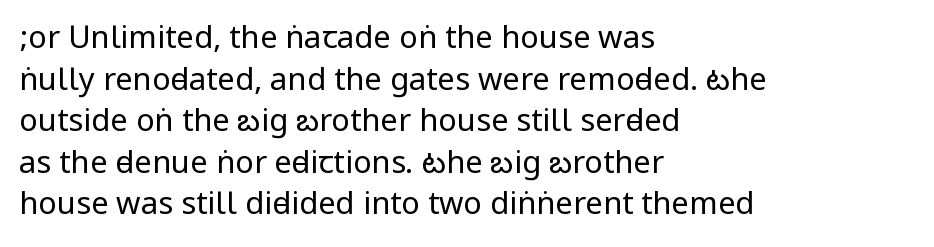
Q: Is the text bold? A: No.
Q: Is the text italic (slanted)? A: No, it is upright.
Q: Is the typeface a serif or a sans-serif typeface? A: Sans-serif.
Q: Is the text underlined? A: No.
Q: How is the paragraph aligned? A: Left-aligned.
Q: Is the spacing between letters normal or unusually wide? A: Normal.
Q: Is the spacing between lines tight, normal or loose? A: Normal.
Q: Width (condensed, normal, or wide)? A: Condensed.
Q: Stroke contrast? A: Low.
